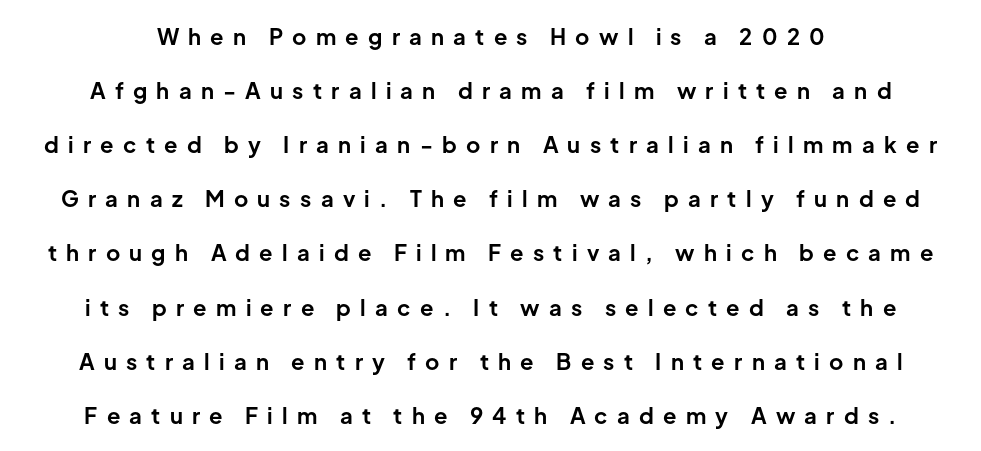
Q: Is the text bold? A: Yes.
Q: Is the text italic (slanted)? A: No, it is upright.
Q: Is the text underlined? A: No.
Q: Is the spacing between letters normal or unusually wide? A: Unusually wide.
Q: Is the spacing between lines tight, normal or loose? A: Loose.
